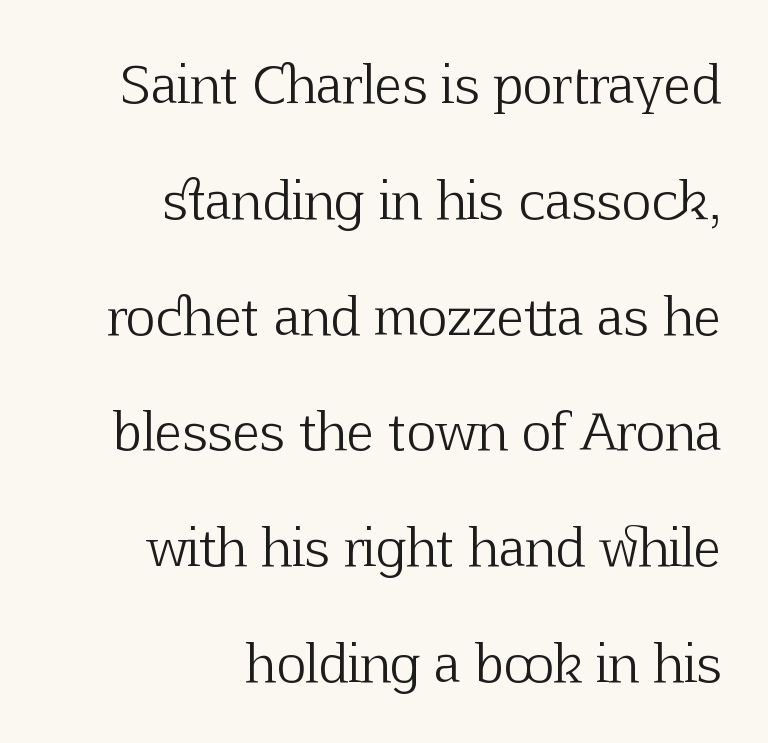
A bare baseline throughout the passage. These lines are rendered in a variable-pitch font. The passage shown stacks its lines with a broad gap. Designer's note — italics off, roman on.
